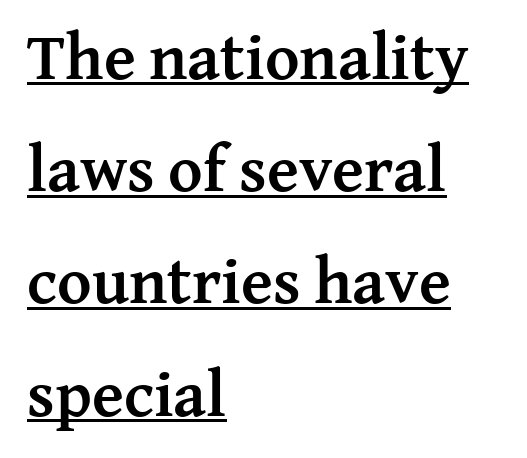
Q: Is the text bold? A: Yes.
Q: Is the text italic (slanted)? A: No, it is upright.
Q: Is the typeface a serif or a sans-serif typeface? A: Serif.
Q: Is the text underlined? A: Yes.
Q: How is the paragraph aligned? A: Left-aligned.
Q: Is the spacing between letters normal or unusually wide? A: Normal.
Q: Is the spacing between lines tight, normal or loose? A: Normal.
Q: Width (condensed, normal, or wide)? A: Normal.
Q: Stroke contrast? A: Medium.
Q: x-height? A: Medium.
Q: Monospaced? A: No.
